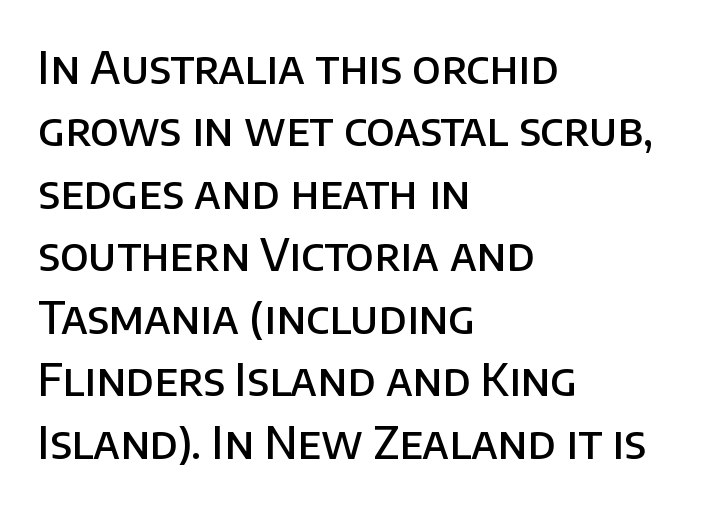
{"serif": "no", "italic": "no", "bold": "semi", "weight": "semibold", "width": "normal", "stroke_contrast": "low", "x_height": "large", "monospaced": "no", "underline": "no", "align": "left", "line_spacing": "normal", "line_spacing_ratio": 1.42, "letter_spacing": "normal", "letter_spacing_em": 0.0, "glyph_px": 44}
